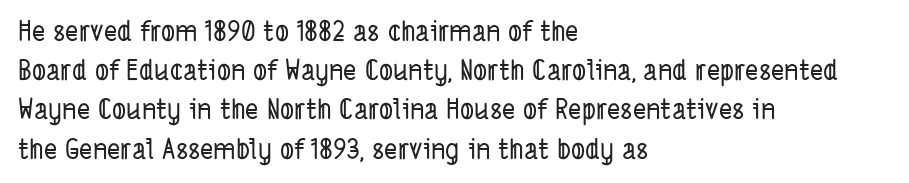
This sample has the flowing, uneven cadence of proportional lettering. The text block is weighted toward the left margin, trailing off unevenly rightward. No word sits above an underline. Regular leading.
